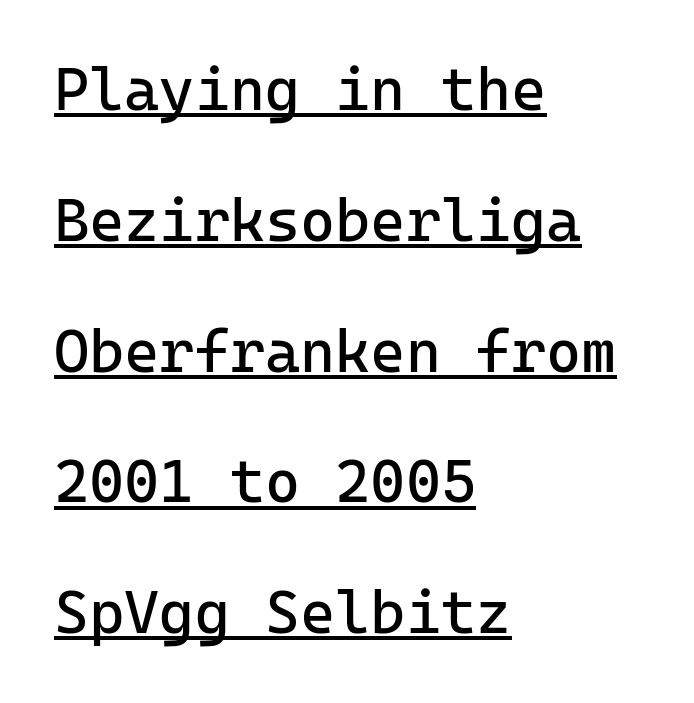
The image shows 60 px regular-weight sans-serif type, upright, monospaced; set left-aligned, loose line spacing (2.18x), normal letter spacing, underlined; low stroke contrast and a medium x-height.
